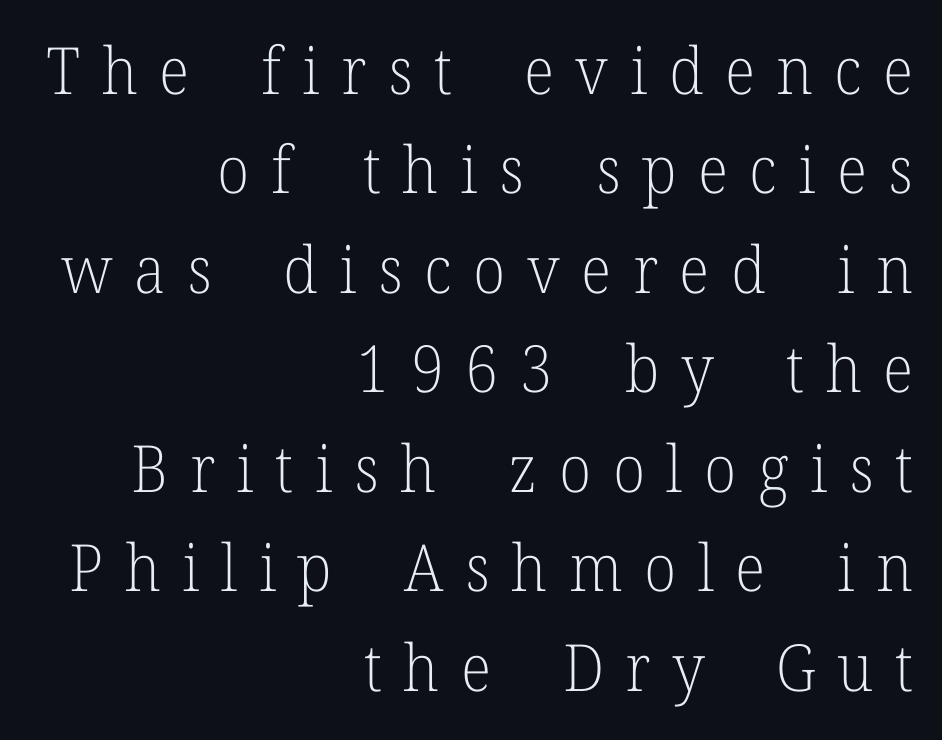
{"serif": "yes", "italic": "no", "bold": "no", "weight": "light", "width": "normal", "stroke_contrast": "low", "x_height": "medium", "monospaced": "no", "underline": "no", "align": "right", "line_spacing": "normal", "line_spacing_ratio": 1.53, "letter_spacing": "wide", "letter_spacing_em": 0.33, "glyph_px": 65}
